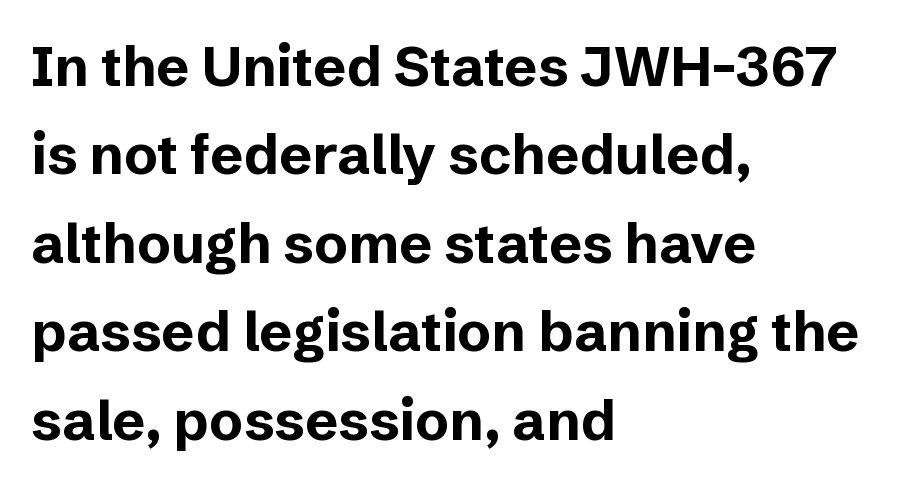
Q: Is the text bold? A: Yes.
Q: Is the text italic (slanted)? A: No, it is upright.
Q: Is the typeface a serif or a sans-serif typeface? A: Sans-serif.
Q: Is the text underlined? A: No.
Q: How is the paragraph aligned? A: Left-aligned.
Q: Is the spacing between letters normal or unusually wide? A: Normal.
Q: Is the spacing between lines tight, normal or loose? A: Normal.
Q: Width (condensed, normal, or wide)? A: Normal.
Q: Stroke contrast? A: Low.
Q: x-height? A: Medium.
Q: Monospaced? A: No.
